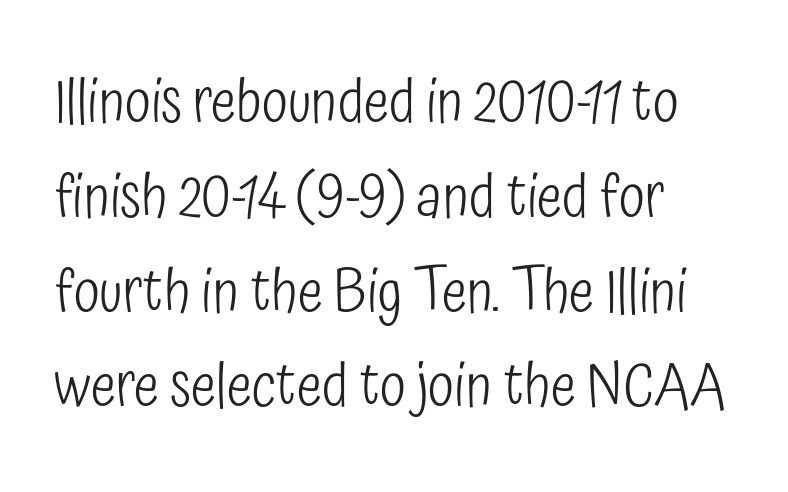
The image shows 60 px light, condensed sans-serif type, upright; set left-aligned, normal line spacing (1.58x), normal letter spacing, not underlined; low stroke contrast and a medium x-height.
